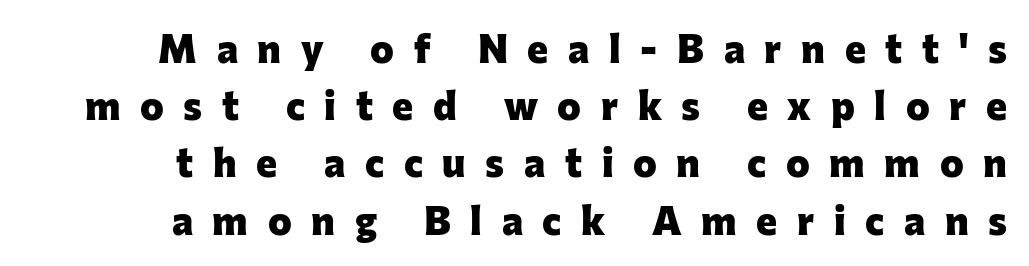
{"serif": "no", "italic": "no", "bold": "yes", "weight": "heavy", "width": "normal", "stroke_contrast": "low", "x_height": "medium", "monospaced": "no", "underline": "no", "align": "right", "line_spacing": "normal", "line_spacing_ratio": 1.43, "letter_spacing": "wide", "letter_spacing_em": 0.49, "glyph_px": 40}
